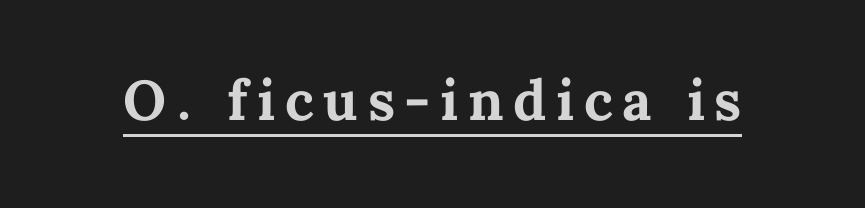
{"italic": "no", "bold": "yes", "weight": "bold", "width": "normal", "stroke_contrast": "medium", "x_height": "medium", "monospaced": "no", "underline": "yes", "glyph_px": 56}
